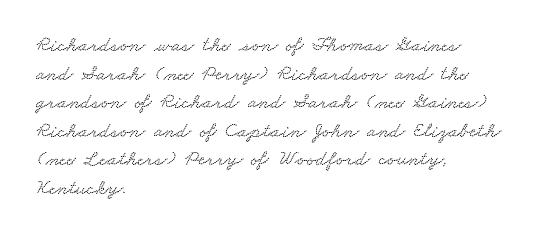
{"underline": "no", "align": "left", "line_spacing": "normal", "line_spacing_ratio": 1.36, "letter_spacing": "normal", "letter_spacing_em": 0.0, "glyph_px": 21}
